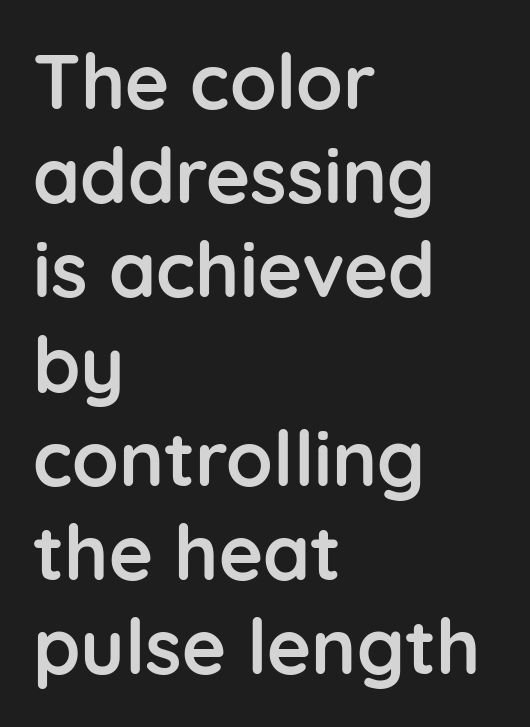
Q: Is the text bold? A: Yes.
Q: Is the text italic (slanted)? A: No, it is upright.
Q: Is the typeface a serif or a sans-serif typeface? A: Sans-serif.
Q: Is the text underlined? A: No.
Q: How is the paragraph aligned? A: Left-aligned.
Q: Is the spacing between letters normal or unusually wide? A: Normal.
Q: Width (condensed, normal, or wide)? A: Normal.
Q: Stroke contrast? A: Low.
Q: x-height? A: Medium.
Q: Monospaced? A: No.
